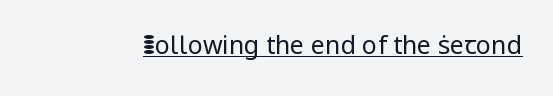
The image shows 25 px text type, upright; set normal letter spacing, underlined.
